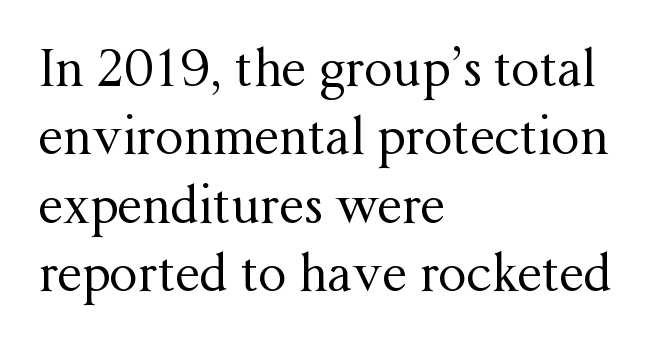
Compared with a typical body face, this is equally light or lighter still. The typeface chosen for these lines features serifs. The lines are quadded left. No word sits above an underline. Nope, not italic — everything's standing straight.
